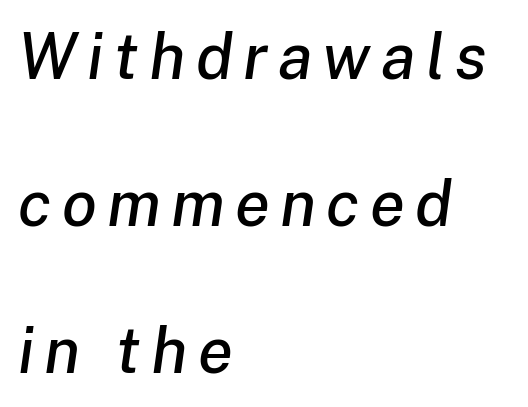
Q: Is the text italic (slanted)? A: Yes, it leans right by about 8 degrees.
Q: Is the text underlined? A: No.
Q: How is the paragraph aligned? A: Left-aligned.
Q: Is the spacing between lines tight, normal or loose? A: Loose.
Q: Width (condensed, normal, or wide)? A: Normal.
Q: Stroke contrast? A: Low.
Q: x-height? A: Medium.
Q: Monospaced? A: No.
